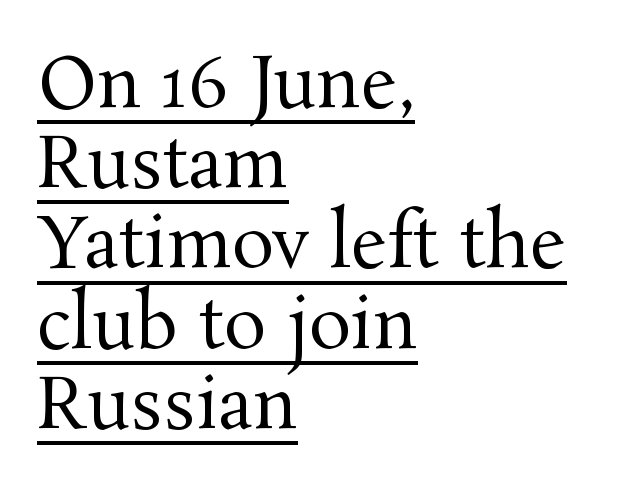
Q: Is the text bold? A: No.
Q: Is the text italic (slanted)? A: No, it is upright.
Q: Is the typeface a serif or a sans-serif typeface? A: Serif.
Q: Is the text underlined? A: Yes.
Q: How is the paragraph aligned? A: Left-aligned.
Q: Is the spacing between letters normal or unusually wide? A: Normal.
Q: Is the spacing between lines tight, normal or loose? A: Tight.
Q: Width (condensed, normal, or wide)? A: Normal.
Q: Stroke contrast? A: Medium.
Q: x-height? A: Medium.
Q: Monospaced? A: No.
